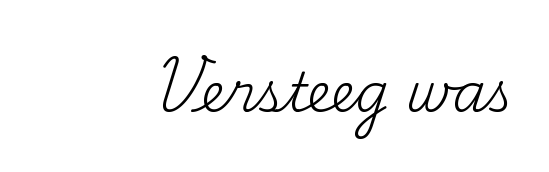
{"serif": "yes", "bold": "no", "weight": "regular", "width": "normal", "stroke_contrast": "medium", "x_height": "small", "monospaced": "no", "underline": "no", "letter_spacing": "normal", "letter_spacing_em": 0.0, "glyph_px": 54}
